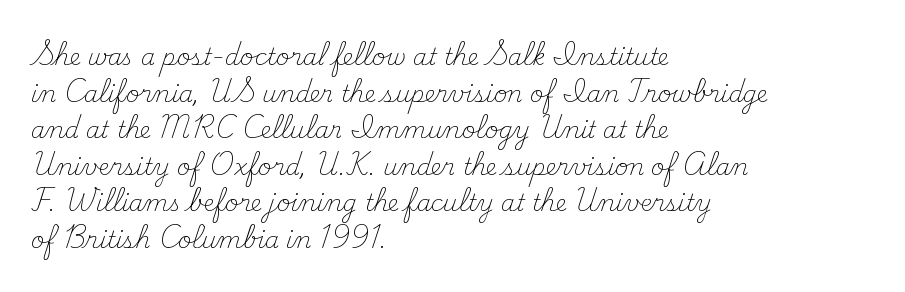
The image shows 23 px text type; set left-aligned, normal line spacing (1.59x), normal letter spacing, not underlined.
